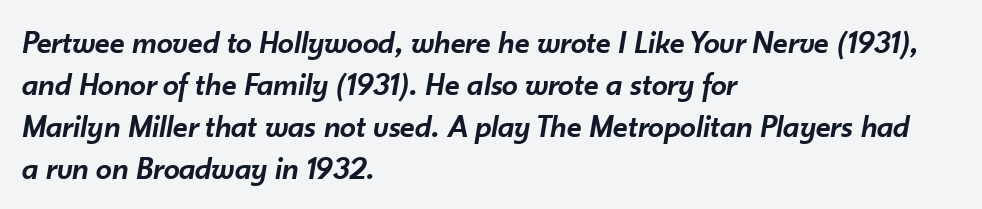
{"italic": "yes", "lean": "right", "slant_degrees": 10, "bold": "semi", "weight": "semibold", "width": "normal", "stroke_contrast": "low", "x_height": "small", "monospaced": "no", "underline": "no", "align": "left", "line_spacing": "normal", "line_spacing_ratio": 1.31, "letter_spacing": "normal", "letter_spacing_em": 0.0, "glyph_px": 32}
